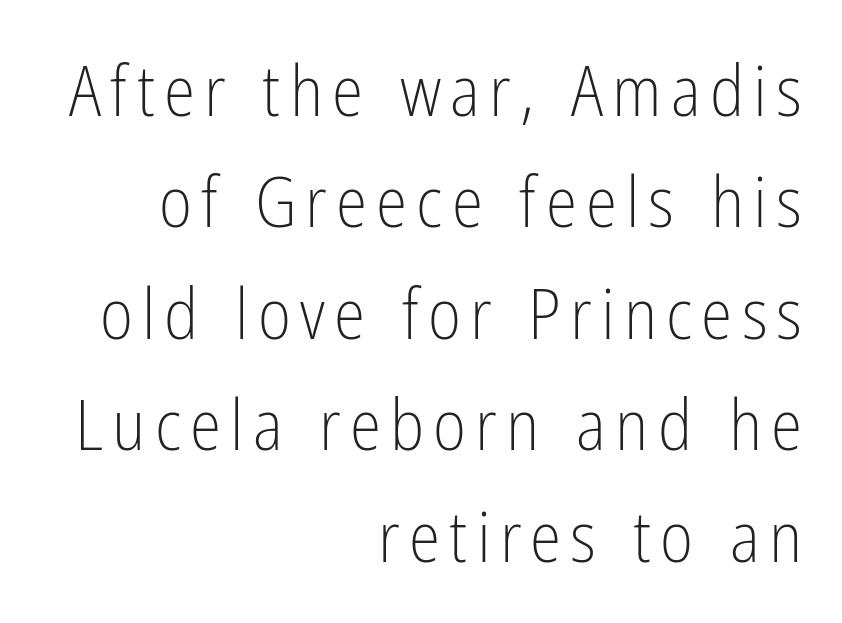
{"serif": "no", "italic": "no", "bold": "no", "weight": "light", "width": "condensed", "stroke_contrast": "low", "x_height": "medium", "monospaced": "no", "underline": "no", "align": "right", "line_spacing": "normal", "line_spacing_ratio": 1.57, "glyph_px": 71}
